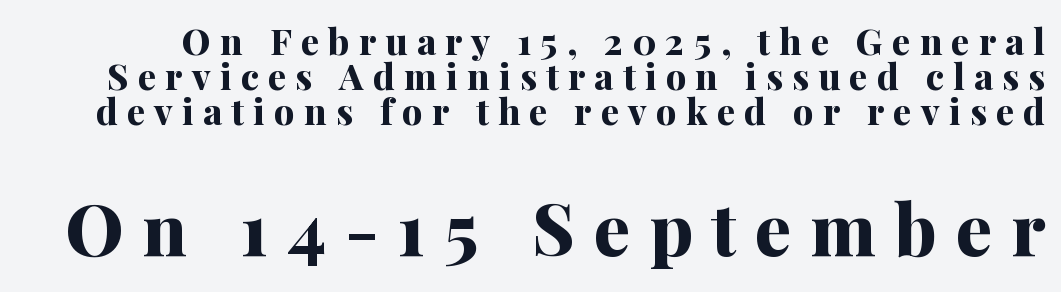
Is the type bold? Yes — the strokes are clearly thick and heavy. Observe the wide spacing: letters keep a clear distance from each other. Character widths vary here, with narrow letters taking less room than wide ones. To sum up the face: it has serifs. Scale increases going downward across the two blocks. Any mark beneath the type? The region is blank.
